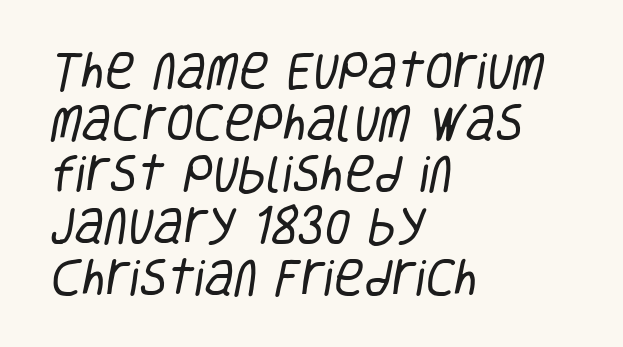
Does extra space separate the letters? No, they use regular spacing. Each line starts at the same left margin while the right side varies. The lines sit at an ordinary, default distance from one another. This sample has the flowing, uneven cadence of proportional lettering. Lines of text with bare space underneath. To sum up the face: it is a sans, with no serifs.
